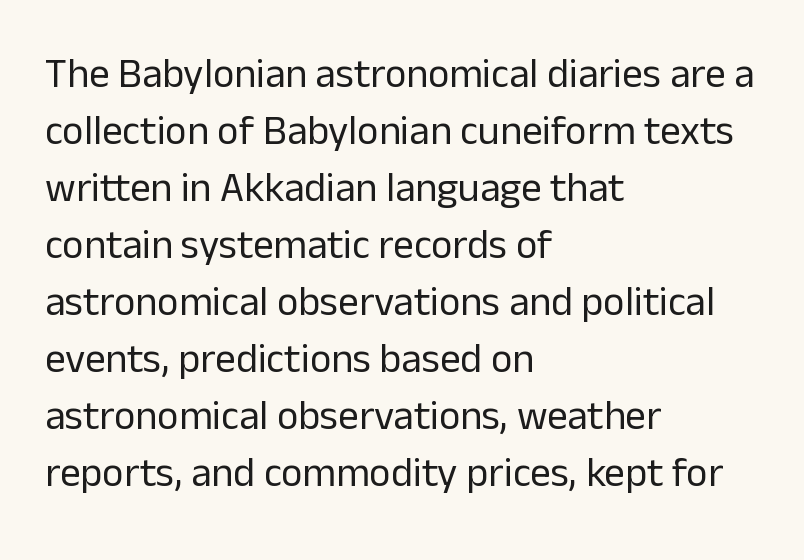
Q: Is the text bold? A: No.
Q: Is the text italic (slanted)? A: No, it is upright.
Q: Is the typeface a serif or a sans-serif typeface? A: Sans-serif.
Q: Is the text underlined? A: No.
Q: How is the paragraph aligned? A: Left-aligned.
Q: Is the spacing between letters normal or unusually wide? A: Normal.
Q: Is the spacing between lines tight, normal or loose? A: Normal.
Q: Width (condensed, normal, or wide)? A: Normal.
Q: Stroke contrast? A: Low.
Q: x-height? A: Medium.
Q: Monospaced? A: No.
